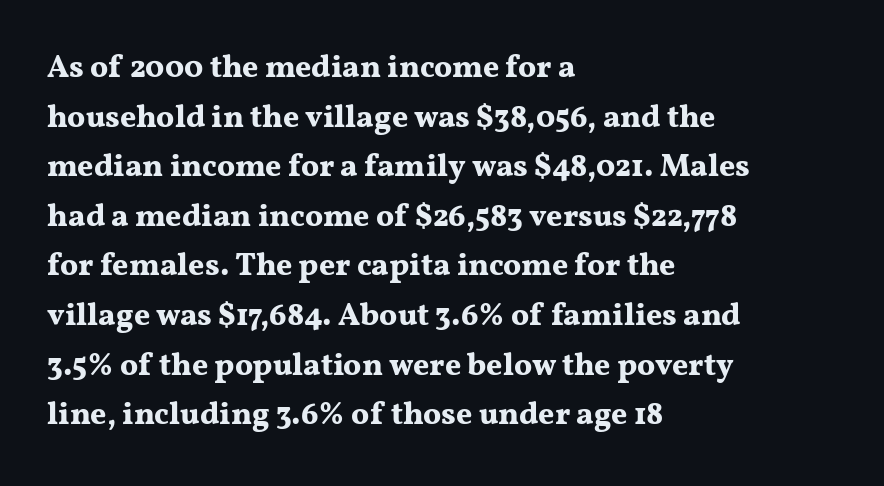
{"serif": "yes", "italic": "no", "bold": "yes", "weight": "bold", "width": "wide", "stroke_contrast": "medium", "x_height": "medium", "monospaced": "no", "underline": "no", "align": "left", "line_spacing": "normal", "line_spacing_ratio": 1.6, "letter_spacing": "normal", "letter_spacing_em": 0.0, "glyph_px": 31}
